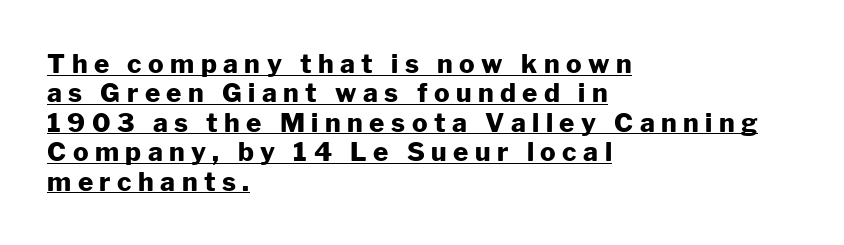
{"italic": "no", "bold": "yes", "underline": "yes", "align": "left", "line_spacing": "tight", "line_spacing_ratio": 1.13, "letter_spacing": "wide", "letter_spacing_em": 0.25, "glyph_px": 26}
